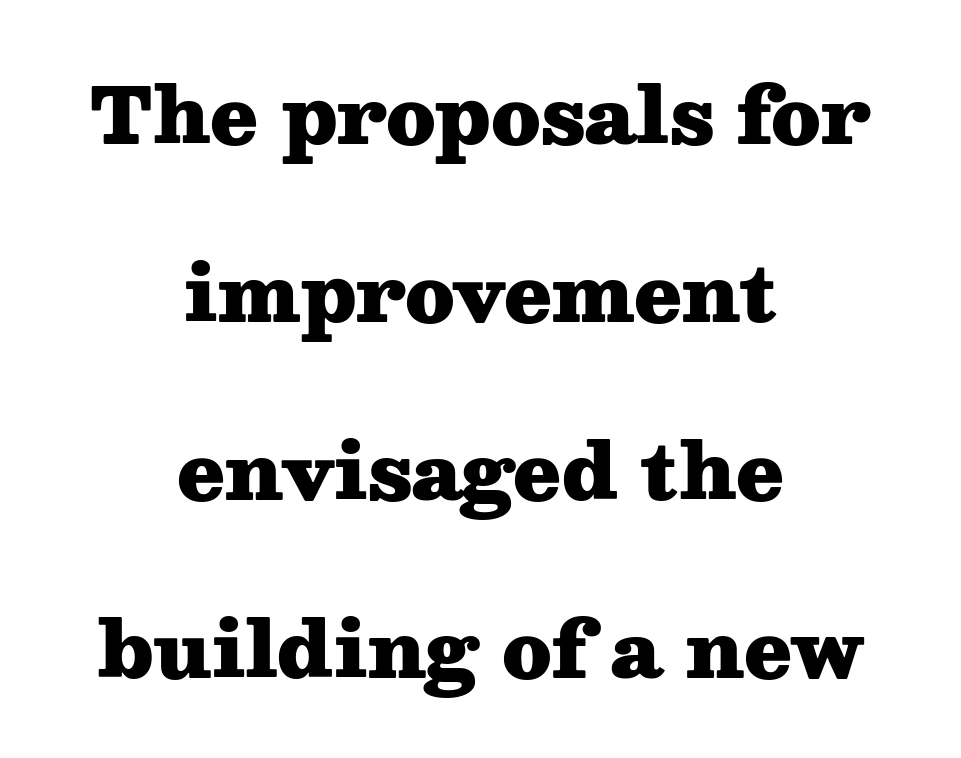
Q: Is the text bold? A: Yes.
Q: Is the text italic (slanted)? A: No, it is upright.
Q: Is the typeface a serif or a sans-serif typeface? A: Serif.
Q: Is the text underlined? A: No.
Q: How is the paragraph aligned? A: Centered.
Q: Is the spacing between letters normal or unusually wide? A: Normal.
Q: Is the spacing between lines tight, normal or loose? A: Loose.
Q: Width (condensed, normal, or wide)? A: Wide.
Q: Stroke contrast? A: Medium.
Q: x-height? A: Medium.
Q: Monospaced? A: No.
